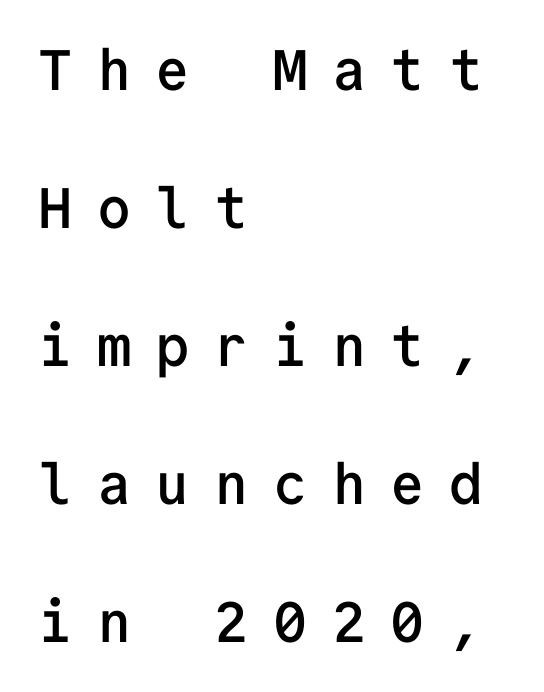
Leading is clearly above the norm, producing a sparse column. I'd call this a sans setting — the letters go barefoot. Upright lettering throughout. Tracking value appears strongly positive — letters spread wide. Left-aligned paragraph, ragged on the right.
